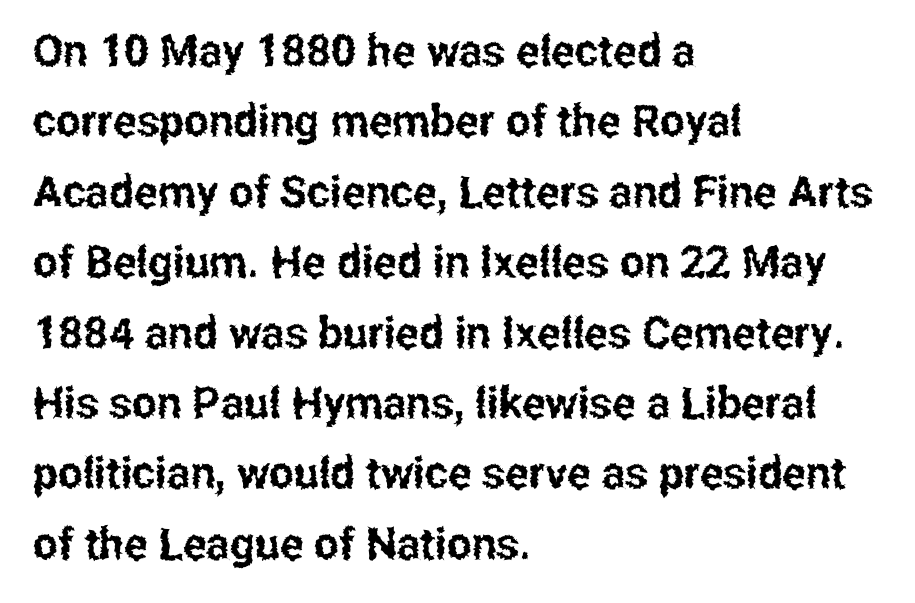
Q: Is the text italic (slanted)? A: No, it is upright.
Q: Is the typeface a serif or a sans-serif typeface? A: Sans-serif.
Q: Is the text underlined? A: No.
Q: How is the paragraph aligned? A: Left-aligned.
Q: Is the spacing between letters normal or unusually wide? A: Normal.
Q: Is the spacing between lines tight, normal or loose? A: Normal.
Q: Width (condensed, normal, or wide)? A: Condensed.
Q: Stroke contrast? A: Low.
Q: x-height? A: Medium.
Q: Monospaced? A: No.
